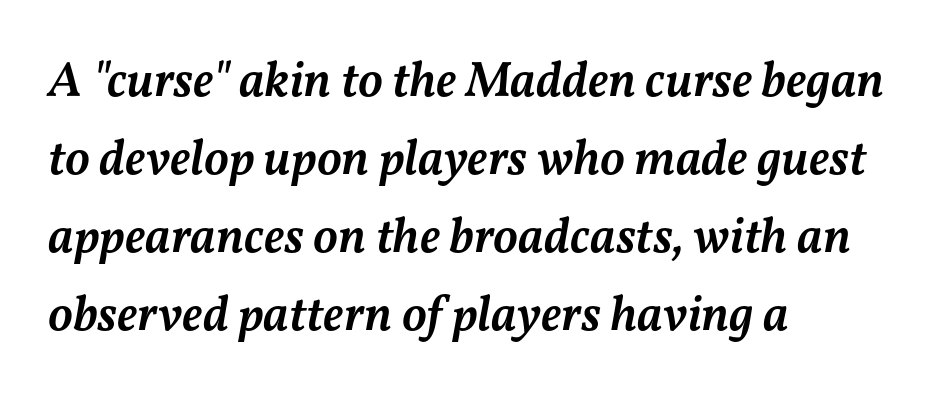
Horizontally, the lines are justified to the leading edge only. One glance says typical: line gaps are just what's usual. Underline: absent. Nobody touched the tracking dial on this one. In terms of weight, the rendering is demibold, just under bold.
